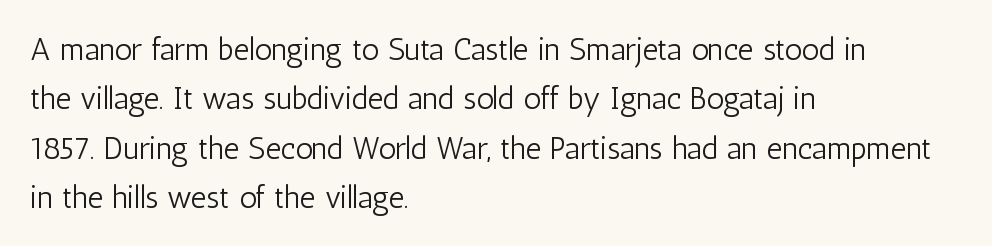
Q: Is the text bold? A: No.
Q: Is the text italic (slanted)? A: No, it is upright.
Q: Is the typeface a serif or a sans-serif typeface? A: Sans-serif.
Q: Is the text underlined? A: No.
Q: How is the paragraph aligned? A: Left-aligned.
Q: Is the spacing between letters normal or unusually wide? A: Normal.
Q: Is the spacing between lines tight, normal or loose? A: Normal.
Q: Width (condensed, normal, or wide)? A: Condensed.
Q: Stroke contrast? A: Low.
Q: x-height? A: Medium.
Q: Monospaced? A: No.
